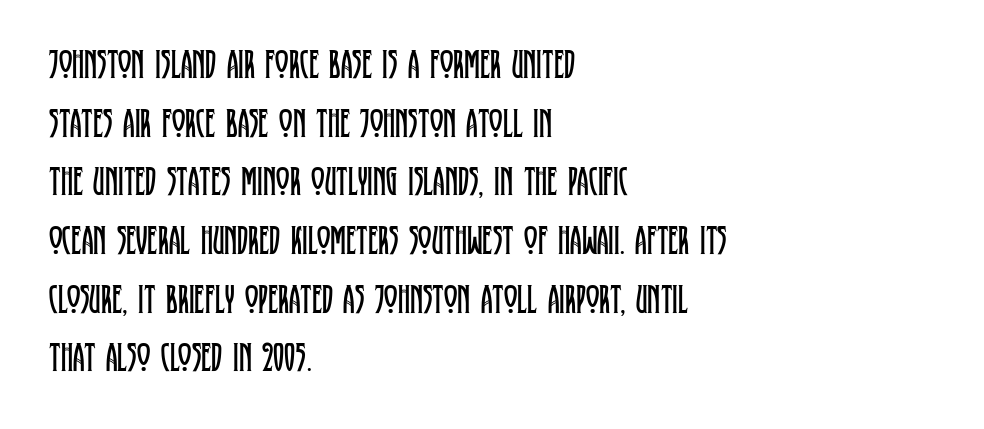
Type without underlining. Nope, not italic — everything's standing straight. The passage shown stacks its lines at a standard gap. The tracking reads as untouched default to a designer's eye. The designer went with a serif here, giving each stem small feet. Spacing verdict: proportional, widths tailored to each character.
